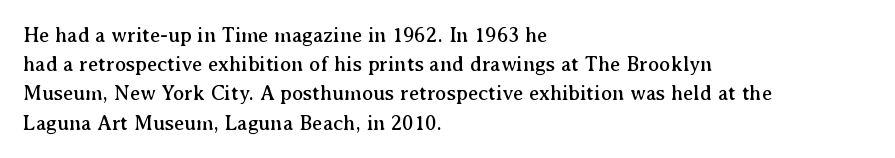
Q: Is the text italic (slanted)? A: No, it is upright.
Q: Is the text underlined? A: No.
Q: How is the paragraph aligned? A: Left-aligned.
Q: Is the spacing between letters normal or unusually wide? A: Normal.
Q: Is the spacing between lines tight, normal or loose? A: Normal.
